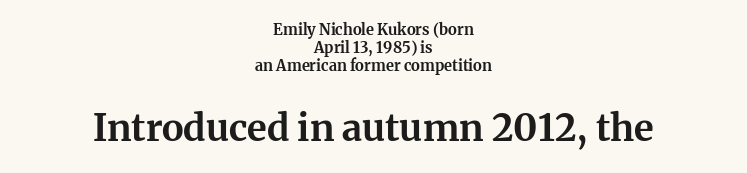
Words float on clear page, feet unadorned. The face used here appears at its bigger size in the lower chunk. Spacing between characters is what you'd get straight out of the box. Spacing verdict: proportional, widths tailored to each character.
